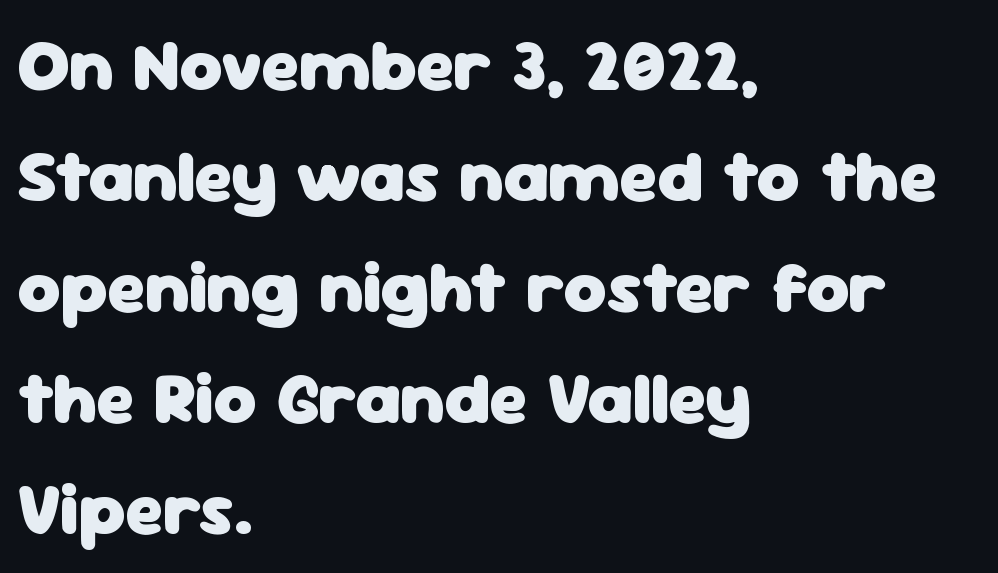
Q: Is the text bold? A: Yes.
Q: Is the text italic (slanted)? A: No, it is upright.
Q: Is the typeface a serif or a sans-serif typeface? A: Sans-serif.
Q: Is the text underlined? A: No.
Q: How is the paragraph aligned? A: Left-aligned.
Q: Is the spacing between letters normal or unusually wide? A: Normal.
Q: Is the spacing between lines tight, normal or loose? A: Normal.
Q: Width (condensed, normal, or wide)? A: Normal.
Q: Stroke contrast? A: Low.
Q: x-height? A: Medium.
Q: Monospaced? A: No.
